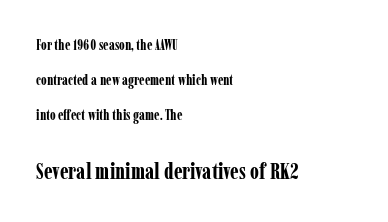
The glyphs are unaccompanied by any horizontal stroke below them. Is the letter spacing exaggerated? No — it looks like the ordinary default. Vertical strokes here are truly vertical. This sample is left-justified, so line endings fall wherever the words run out. Size hierarchy here favors the trailing block over the leading one.
